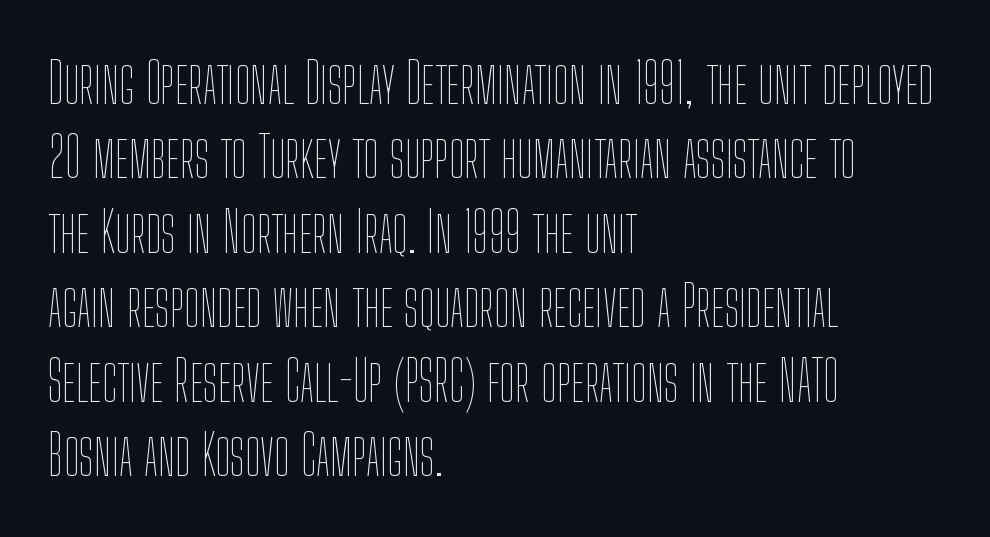
The image shows 56 px thin, condensed type, upright; set left-aligned, normal line spacing (1.33x), normal letter spacing, not underlined; low stroke contrast and a medium x-height.
